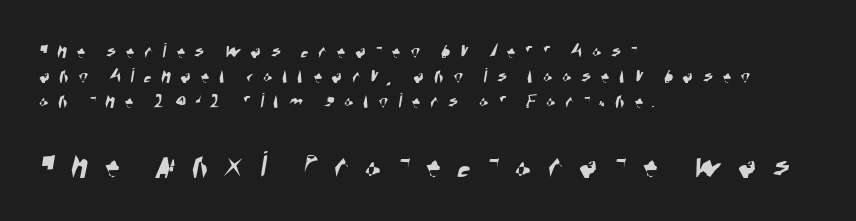
In CSS terms this would be text-align: left. A clean baseline with only descenders dipping below it. Tightly led — the rows are bunched. The designer went with a sans here, leaving each stem footless. Character widths vary here, with narrow letters taking less room than wide ones. This sample uses expanded letter spacing, leaving extra air between glyphs.
